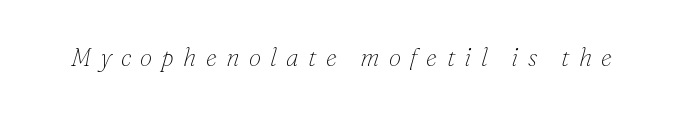
The space beneath each line is pristine and unruled. Italic? Definitely — the glyphs are oblique. Each stroke keeps to a modest, everyday thickness or less. Letter spacing: wide.
